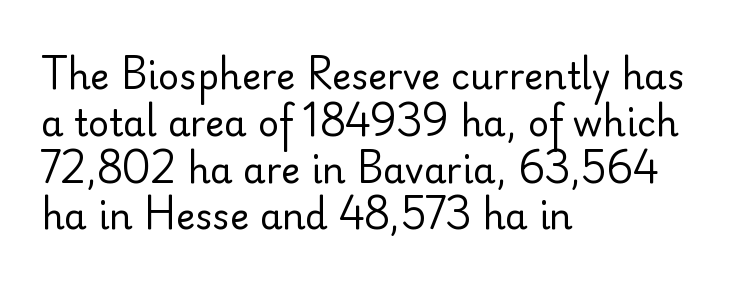
The image shows 36 px regular-weight sans-serif type, upright; set left-aligned, normal line spacing (1.3x), normal letter spacing, not underlined; low stroke contrast and a small x-height.
